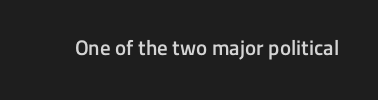
{"italic": "no", "bold": "semi", "underline": "no", "letter_spacing": "normal", "letter_spacing_em": 0.0, "glyph_px": 21}
